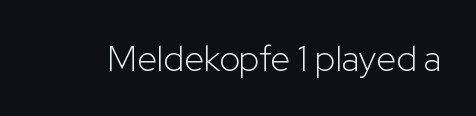
{"serif": "no", "italic": "no", "bold": "no", "weight": "light", "width": "normal", "stroke_contrast": "low", "x_height": "medium", "monospaced": "no", "underline": "no", "letter_spacing": "normal", "letter_spacing_em": 0.0, "glyph_px": 36}
